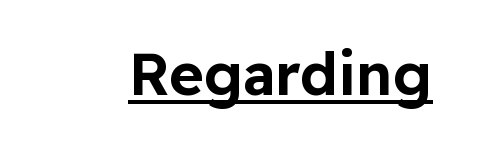
Q: Is the text italic (slanted)? A: No, it is upright.
Q: Is the typeface a serif or a sans-serif typeface? A: Sans-serif.
Q: Is the text underlined? A: Yes.
Q: Is the spacing between letters normal or unusually wide? A: Normal.
Q: Width (condensed, normal, or wide)? A: Normal.
Q: Stroke contrast? A: Low.
Q: x-height? A: Medium.
Q: Monospaced? A: No.
